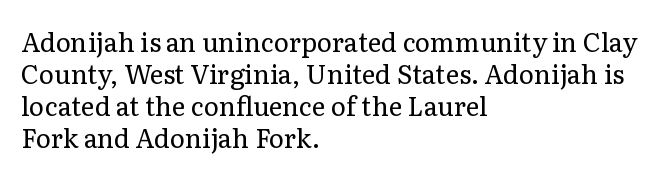
The passage shown is not underscored anywhere. Words appear dense and cohesive because spacing is normal. Alignment: flush left. Unlike italic type, these characters show no tilt at all.
